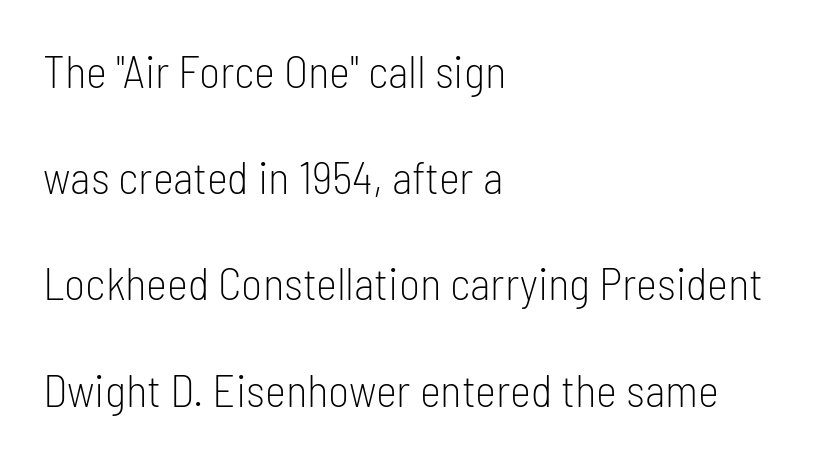
Honestly, there is no underline to notice here at all. A typesetter would call this leading open, well beyond the default. It's the straight-up-and-down kind of type. Nothing heavy about these letters — not bold at all. I'd call this a sans setting — the letters go barefoot. The compositor pushed each line to the left boundary.
